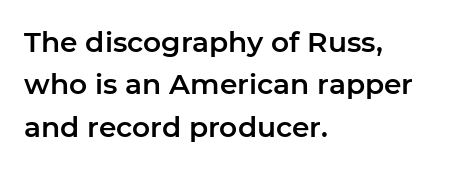
{"serif": "no", "italic": "no", "width": "normal", "stroke_contrast": "low", "x_height": "medium", "monospaced": "no", "underline": "no", "align": "left", "line_spacing": "normal", "line_spacing_ratio": 1.51, "letter_spacing": "normal", "letter_spacing_em": 0.0, "glyph_px": 28}
